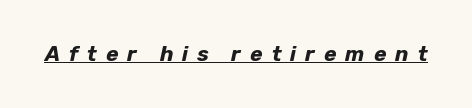
The passage shown is underscored from start to finish. Each glyph is drawn with heavy, bold strokes. How are the letters spaced? Widely, with obvious added tracking. The letters are slanted; this is an italic face.
